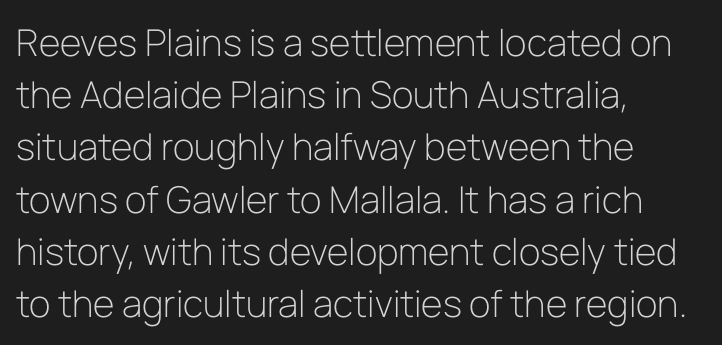
The image shows 37 px light sans-serif type, upright; set left-aligned, normal line spacing (1.41x), normal letter spacing, not underlined; low stroke contrast and a medium x-height.
